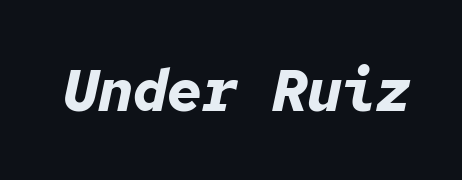
Q: Is the text bold? A: Yes.
Q: Is the text italic (slanted)? A: Yes, it leans right by about 12 degrees.
Q: Is the text underlined? A: No.
Q: Is the spacing between letters normal or unusually wide? A: Normal.
Q: Width (condensed, normal, or wide)? A: Normal.
Q: Stroke contrast? A: Low.
Q: x-height? A: Medium.
Q: Monospaced? A: Yes.
